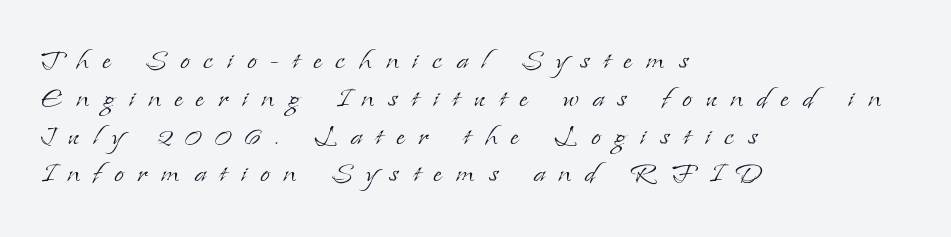
The image shows 35 px light serif type; set left-aligned, tight line spacing (1.08x), unusually wide letter spacing (+0.39 em), not underlined; low stroke contrast and a small x-height.
